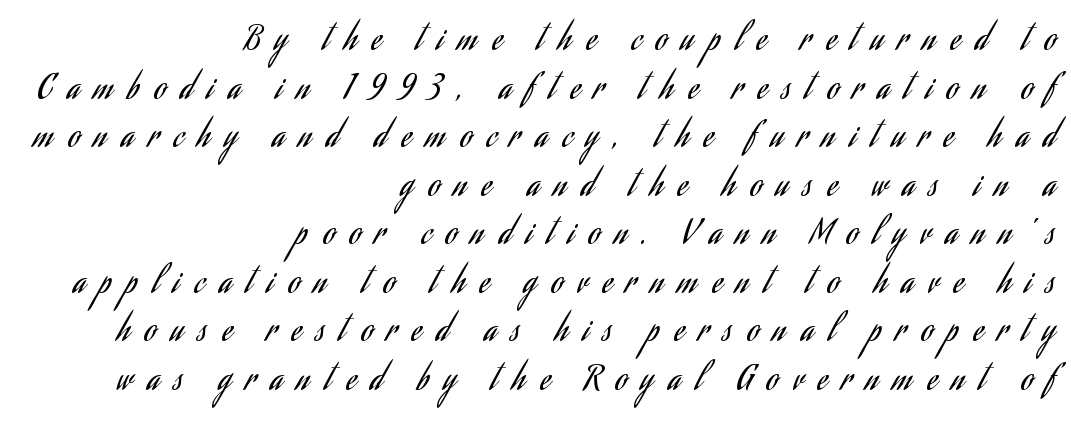
The image shows 33 px regular-weight, condensed sans-serif type; set right-aligned, normal line spacing (1.47x), unusually wide letter spacing (+0.45 em), not underlined; low stroke contrast and a small x-height.
